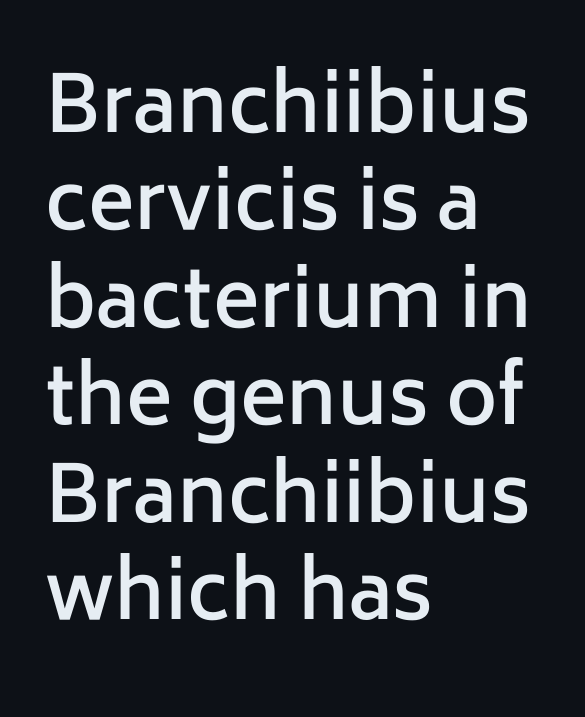
The image shows 78 px semibold sans-serif type, upright; set left-aligned, normal line spacing (1.25x), normal letter spacing, not underlined; low stroke contrast and a medium x-height.
